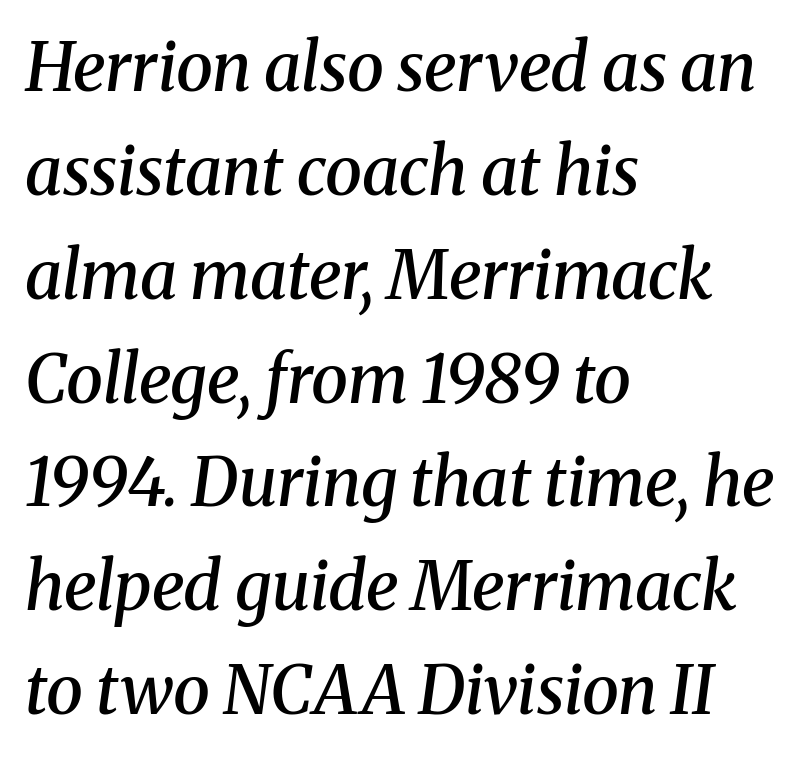
Q: Is the text bold? A: Semi-bold.
Q: Is the text italic (slanted)? A: Yes, it leans right by about 8 degrees.
Q: Is the typeface a serif or a sans-serif typeface? A: Serif.
Q: Is the text underlined? A: No.
Q: How is the paragraph aligned? A: Left-aligned.
Q: Is the spacing between letters normal or unusually wide? A: Normal.
Q: Is the spacing between lines tight, normal or loose? A: Normal.
Q: Width (condensed, normal, or wide)? A: Normal.
Q: Stroke contrast? A: Medium.
Q: x-height? A: Medium.
Q: Monospaced? A: No.
